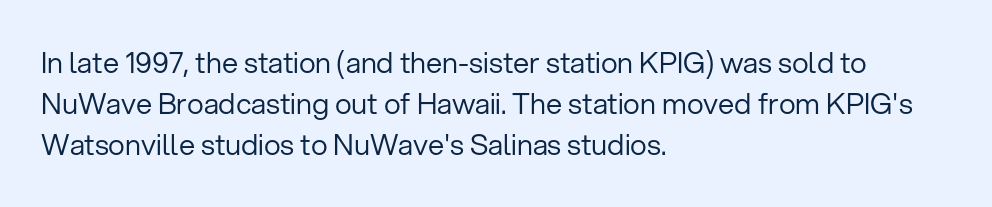
Here the glyphs are tracked normally, forming tight word shapes. The weight tops out at a normal text grade. The letters advance in unequal steps, a hallmark of proportional type. The space between consecutive lines is moderate.
